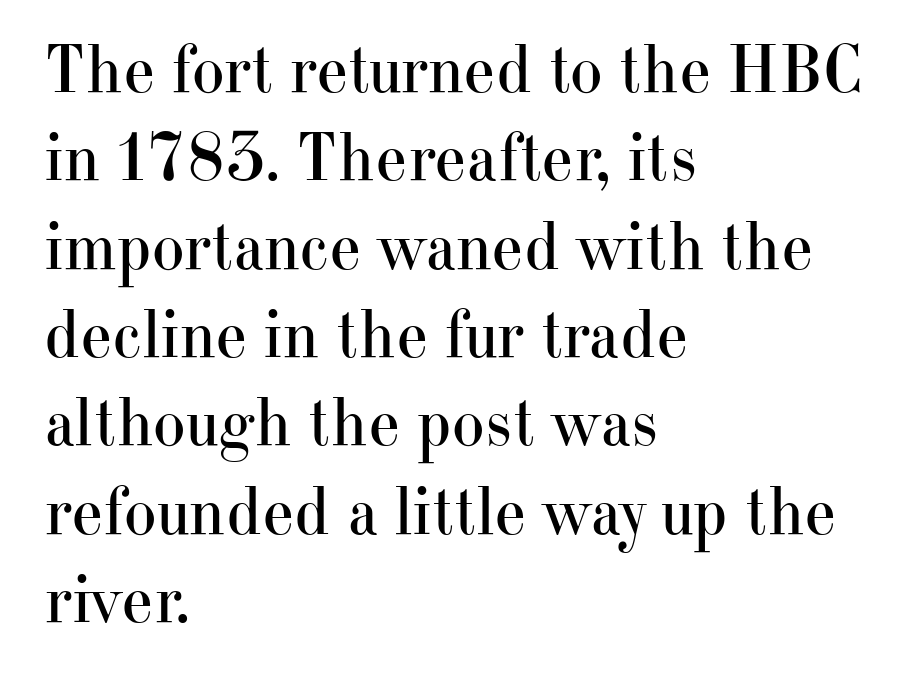
Q: Is the text bold? A: No.
Q: Is the text italic (slanted)? A: No, it is upright.
Q: Is the typeface a serif or a sans-serif typeface? A: Serif.
Q: Is the text underlined? A: No.
Q: How is the paragraph aligned? A: Left-aligned.
Q: Is the spacing between letters normal or unusually wide? A: Normal.
Q: Is the spacing between lines tight, normal or loose? A: Normal.
Q: Width (condensed, normal, or wide)? A: Normal.
Q: Stroke contrast? A: High.
Q: x-height? A: Small.
Q: Monospaced? A: No.
